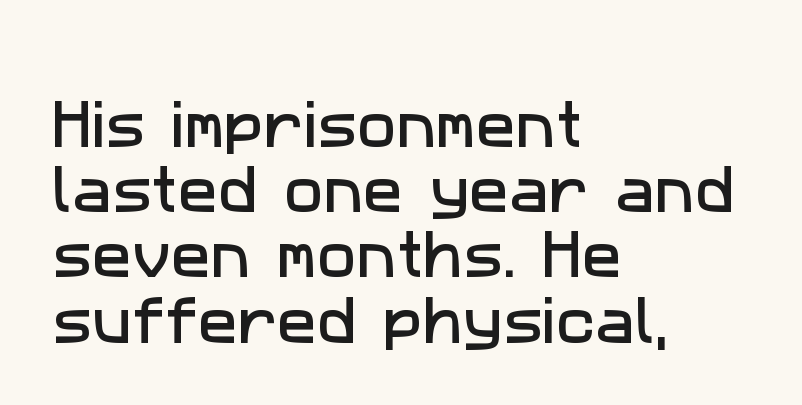
{"serif": "no", "width": "normal", "stroke_contrast": "low", "x_height": "medium", "monospaced": "no", "underline": "no", "align": "left", "line_spacing_ratio": 1.23, "letter_spacing": "normal", "letter_spacing_em": 0.0, "glyph_px": 53}
